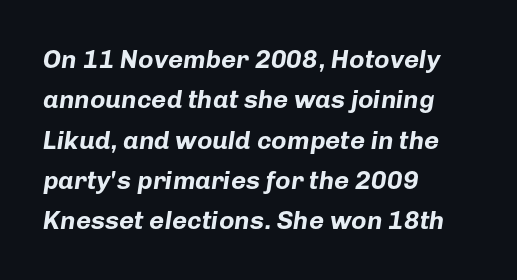
The image shows 26 px bold type, italic (leaning right); set left-aligned, normal line spacing (1.55x), normal letter spacing, not underlined.
